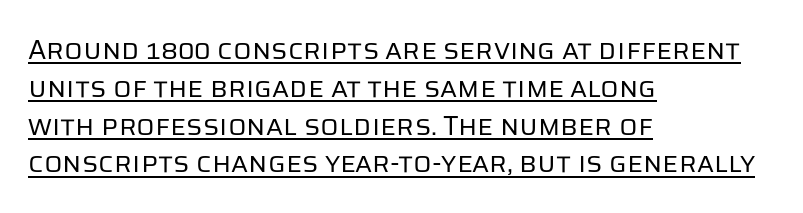
Q: Is the text bold? A: No.
Q: Is the text italic (slanted)? A: No, it is upright.
Q: Is the text underlined? A: Yes.
Q: How is the paragraph aligned? A: Left-aligned.
Q: Is the spacing between letters normal or unusually wide? A: Normal.
Q: Is the spacing between lines tight, normal or loose? A: Normal.
